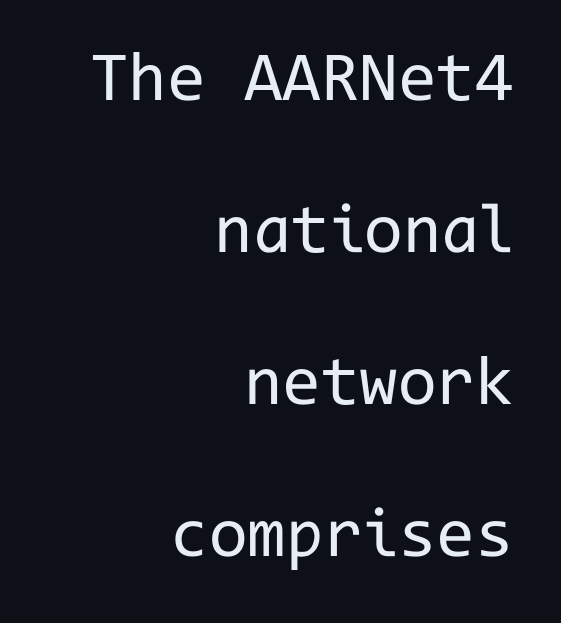
{"serif": "no", "italic": "no", "bold": "no", "weight": "regular", "width": "normal", "stroke_contrast": "low", "x_height": "medium", "monospaced": "yes", "underline": "no", "align": "right", "line_spacing": "loose", "line_spacing_ratio": 2.17, "letter_spacing": "normal", "letter_spacing_em": 0.0, "glyph_px": 70}
